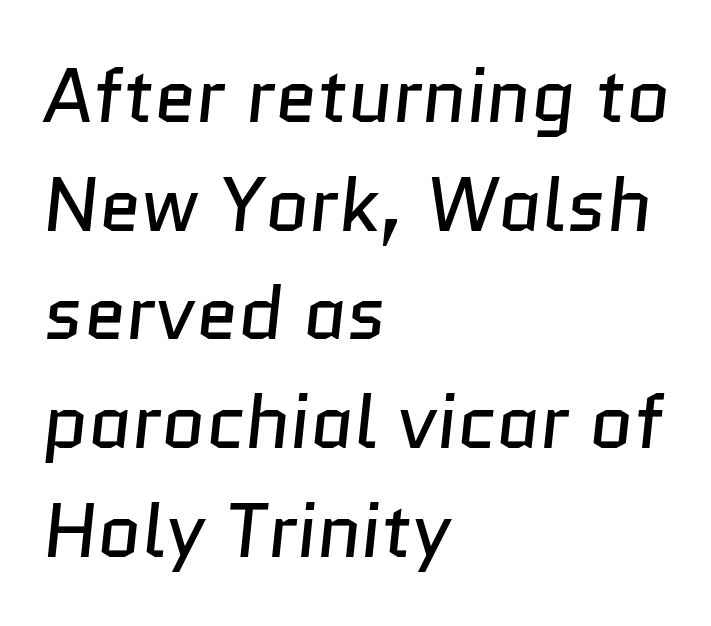
Q: Is the text bold? A: No.
Q: Is the typeface a serif or a sans-serif typeface? A: Sans-serif.
Q: Is the text underlined? A: No.
Q: How is the paragraph aligned? A: Left-aligned.
Q: Is the spacing between letters normal or unusually wide? A: Normal.
Q: Is the spacing between lines tight, normal or loose? A: Normal.
Q: Width (condensed, normal, or wide)? A: Normal.
Q: Stroke contrast? A: Low.
Q: x-height? A: Medium.
Q: Monospaced? A: No.
